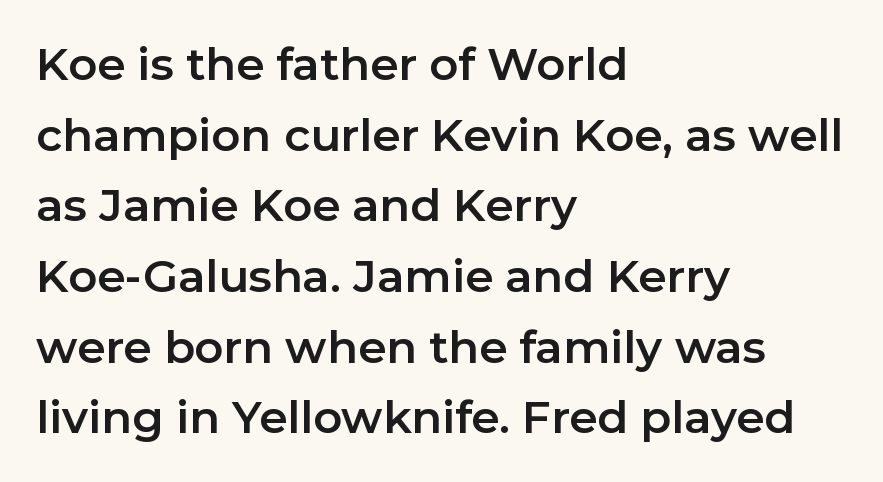
The image shows 45 px sans-serif type, upright; set left-aligned, normal line spacing (1.57x), normal letter spacing, not underlined; low stroke contrast and a medium x-height.
